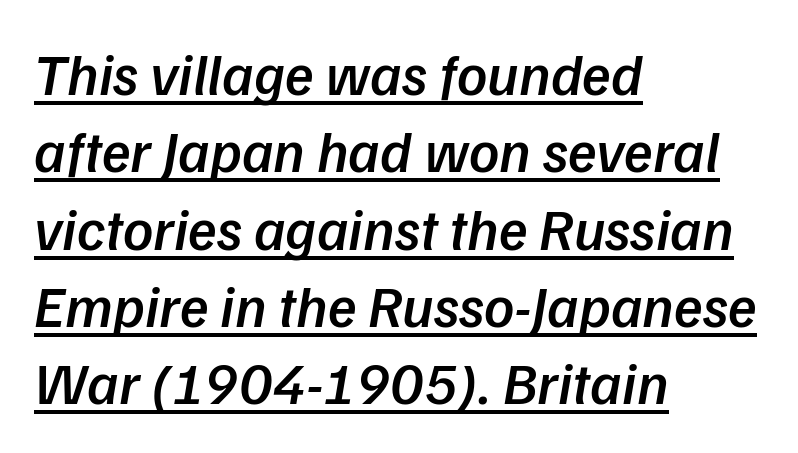
{"italic": "yes", "lean": "right", "slant_degrees": 9, "bold": "semi", "weight": "semibold", "width": "normal", "stroke_contrast": "low", "x_height": "medium", "monospaced": "no", "underline": "yes", "align": "left", "line_spacing": "normal", "line_spacing_ratio": 1.31, "letter_spacing": "normal", "letter_spacing_em": 0.0, "glyph_px": 59}
